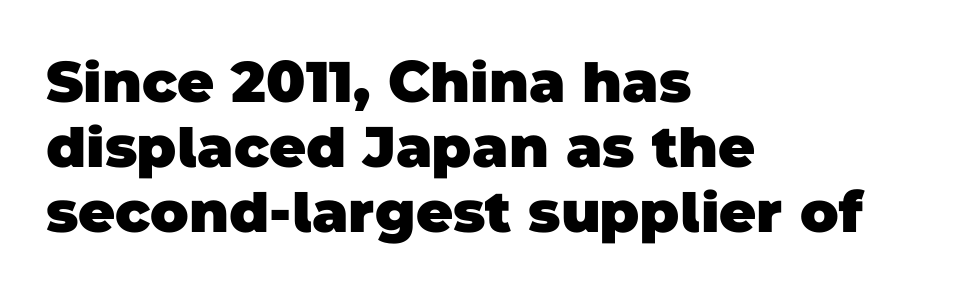
{"serif": "no", "bold": "yes", "weight": "heavy", "width": "normal", "stroke_contrast": "low", "x_height": "large", "monospaced": "no", "underline": "no", "align": "left", "line_spacing": "tight", "line_spacing_ratio": 1.14, "letter_spacing": "normal", "letter_spacing_em": 0.0, "glyph_px": 57}
